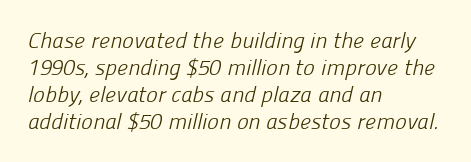
Q: Is the text bold? A: No.
Q: Is the text underlined? A: No.
Q: How is the paragraph aligned? A: Left-aligned.
Q: Is the spacing between letters normal or unusually wide? A: Normal.
